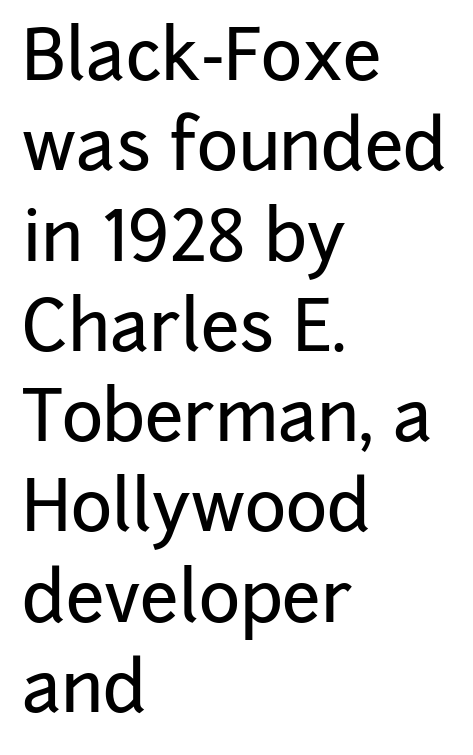
Q: Is the text italic (slanted)? A: No, it is upright.
Q: Is the typeface a serif or a sans-serif typeface? A: Sans-serif.
Q: Is the text underlined? A: No.
Q: How is the paragraph aligned? A: Left-aligned.
Q: Is the spacing between letters normal or unusually wide? A: Normal.
Q: Is the spacing between lines tight, normal or loose? A: Normal.
Q: Width (condensed, normal, or wide)? A: Normal.
Q: Stroke contrast? A: Low.
Q: x-height? A: Medium.
Q: Monospaced? A: No.
